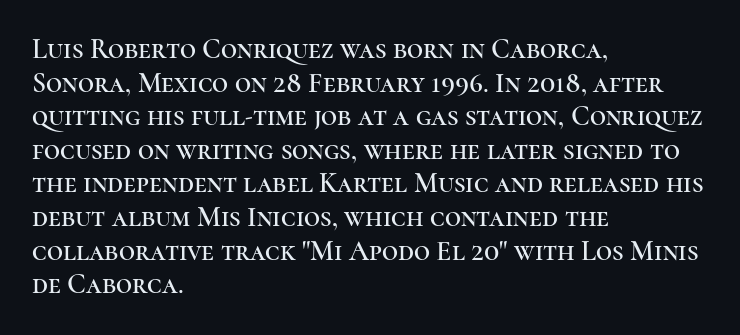
{"serif": "yes", "italic": "no", "width": "normal", "stroke_contrast": "high", "x_height": "medium", "monospaced": "no", "underline": "no", "align": "left", "line_spacing_ratio": 1.2, "letter_spacing": "normal", "letter_spacing_em": 0.0, "glyph_px": 28}
